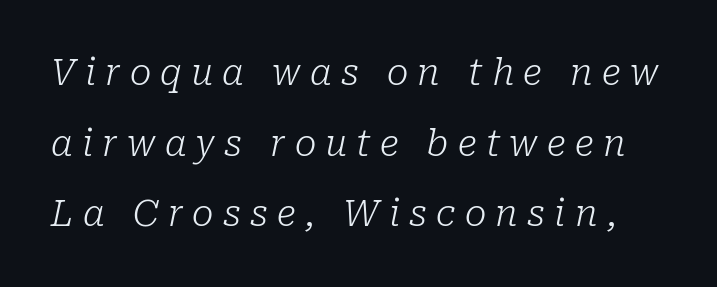
Q: Is the text bold? A: No.
Q: Is the text italic (slanted)? A: Yes, it leans right by about 10 degrees.
Q: Is the typeface a serif or a sans-serif typeface? A: Serif.
Q: Is the text underlined? A: No.
Q: Is the spacing between letters normal or unusually wide? A: Unusually wide.
Q: Is the spacing between lines tight, normal or loose? A: Loose.
Q: Width (condensed, normal, or wide)? A: Normal.
Q: Stroke contrast? A: Low.
Q: x-height? A: Medium.
Q: Monospaced? A: No.
